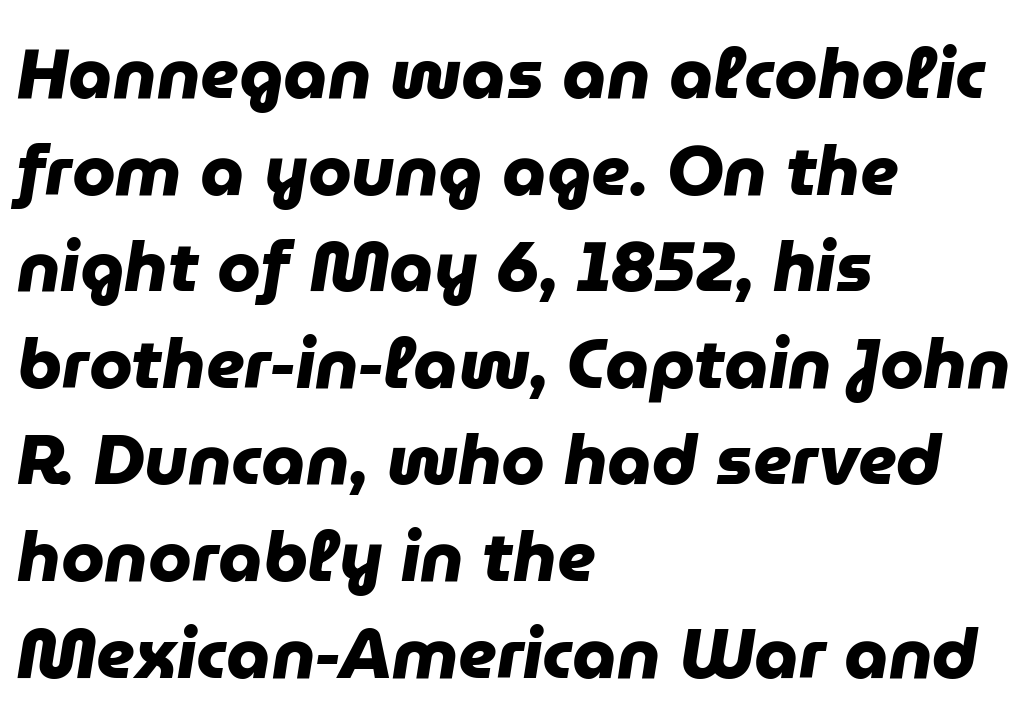
Any mark beneath the type? The region is blank. The face used here is a sans, in the tradition of grotesques and geometrics. Does the weight exceed regular? Yes, all the way to bold. Look at the tracking — it's just the regular setting, nothing added. A student would call this left alignment; a typographer would say flush left, rag right.
